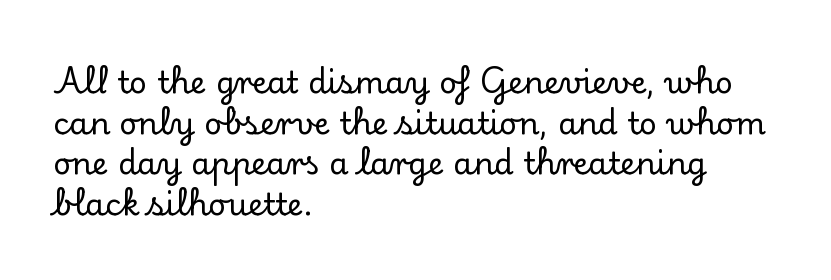
{"serif": "yes", "italic": "no", "width": "normal", "stroke_contrast": "low", "x_height": "small", "monospaced": "no", "underline": "no", "align": "left", "line_spacing": "normal", "line_spacing_ratio": 1.31, "letter_spacing": "normal", "letter_spacing_em": 0.0, "glyph_px": 31}
